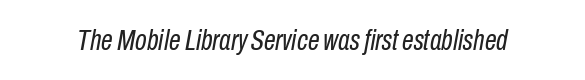
Looks like regular typesetting: each glyph gets only the width it needs. The gaps between neighbouring characters are ordinary and unremarkable. Style check: oblique. No word sits above an underline. This reads as an unemphasized weight, regular at the heaviest.
